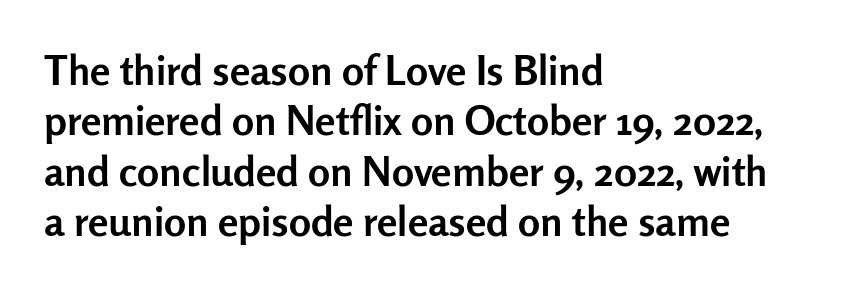
Compared with a centered layout, this one pins lines to the left instead. This sample has the flowing, uneven cadence of proportional lettering. The gaps between neighbouring characters are ordinary and unremarkable. What weight is shown? A full bold with thick strokes. The typeface chosen for these lines omits serifs. Descenders are the only things crossing below the line.
